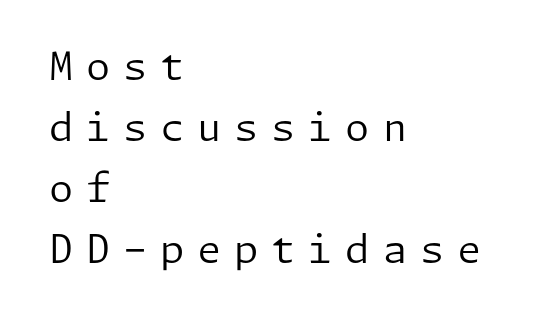
Q: Is the text bold? A: No.
Q: Is the text italic (slanted)? A: No, it is upright.
Q: Is the typeface a serif or a sans-serif typeface? A: Sans-serif.
Q: Is the text underlined? A: No.
Q: How is the paragraph aligned? A: Left-aligned.
Q: Is the spacing between letters normal or unusually wide? A: Unusually wide.
Q: Is the spacing between lines tight, normal or loose? A: Normal.
Q: Width (condensed, normal, or wide)? A: Normal.
Q: Stroke contrast? A: Low.
Q: x-height? A: Medium.
